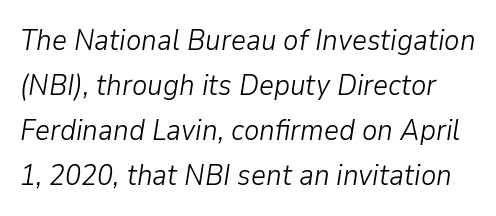
The image shows 29 px light type, italic (leaning right); set normal line spacing (1.55x), normal letter spacing, not underlined; low stroke contrast and a medium x-height.
